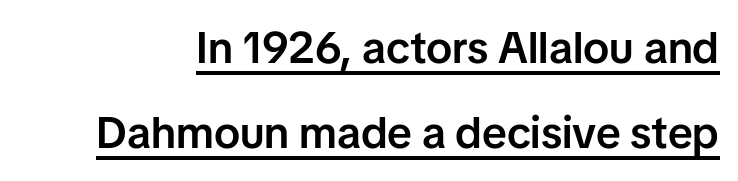
{"serif": "no", "italic": "no", "bold": "semi", "weight": "semibold", "width": "normal", "stroke_contrast": "low", "x_height": "medium", "monospaced": "no", "underline": "yes", "line_spacing": "loose", "line_spacing_ratio": 1.93, "letter_spacing": "normal", "letter_spacing_em": 0.0, "glyph_px": 44}
